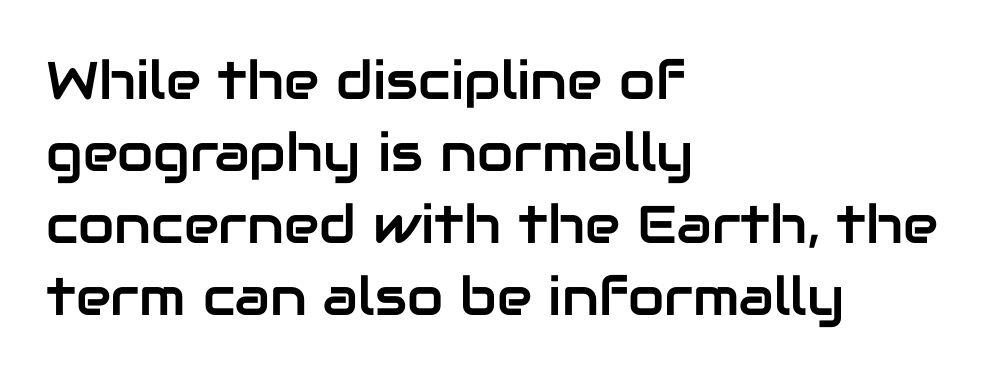
The foot of each line stays bare and open. A typesetter would call this proportional, since set widths differ per character. Does the leading feel generous? No, just average. Which margin do the lines hug? The left one — the right edge is uneven. The horizontal fit of the characters is conventional and even.
